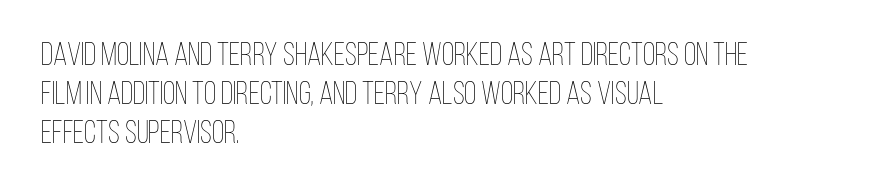
Q: Is the text bold? A: No.
Q: Is the text italic (slanted)? A: No, it is upright.
Q: Is the text underlined? A: No.
Q: How is the paragraph aligned? A: Left-aligned.
Q: Is the spacing between letters normal or unusually wide? A: Normal.
Q: Width (condensed, normal, or wide)? A: Condensed.
Q: Stroke contrast? A: Low.
Q: x-height? A: Large.
Q: Monospaced? A: No.
